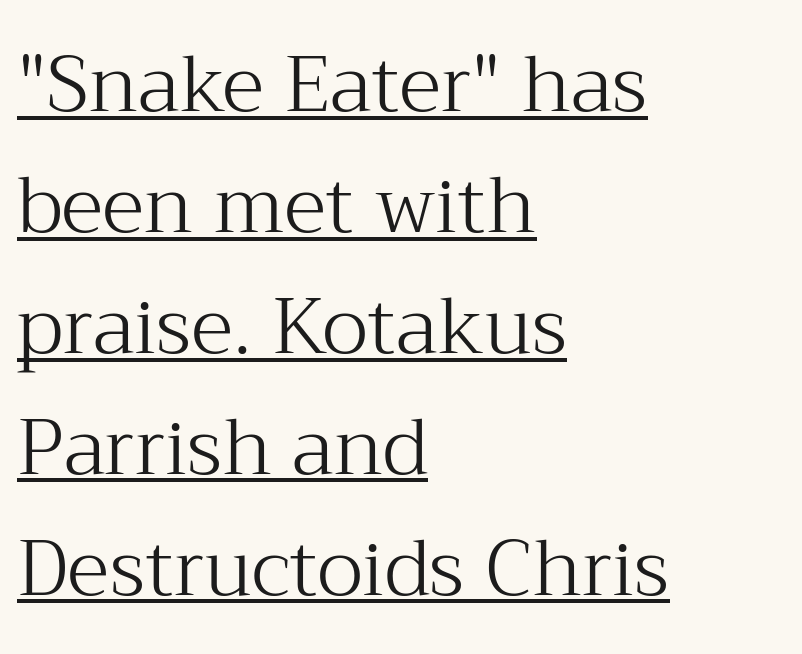
Q: Is the text bold? A: No.
Q: Is the text italic (slanted)? A: No, it is upright.
Q: Is the typeface a serif or a sans-serif typeface? A: Serif.
Q: Is the text underlined? A: Yes.
Q: How is the paragraph aligned? A: Left-aligned.
Q: Is the spacing between letters normal or unusually wide? A: Normal.
Q: Is the spacing between lines tight, normal or loose? A: Normal.
Q: Width (condensed, normal, or wide)? A: Normal.
Q: Stroke contrast? A: Medium.
Q: x-height? A: Medium.
Q: Monospaced? A: No.
